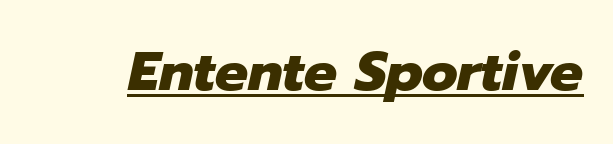
The rendered words wear a rule along their underside. Each letter keeps its own natural width here, so spacing adapts to shape. The typography opts for an oblique posture over an upright one. Default kerning and tracking; the words read as compact shapes. Strong, thick strokes mark this as bold type.
